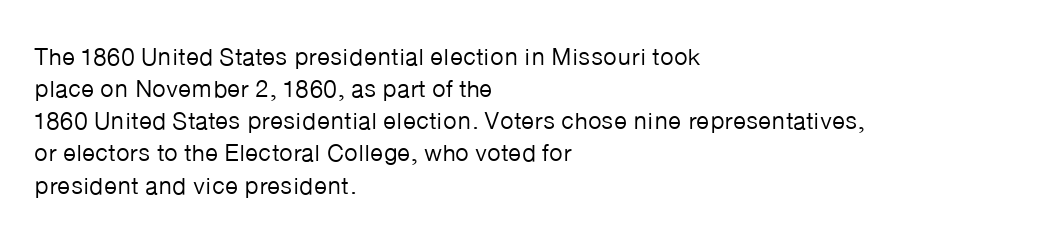
The strip under each line holds only bare page. You could call the tracking neutral — neither tight nor loose. Where is the straight margin? On the left. Upright lettering throughout. The weight tops out at a normal text grade.
